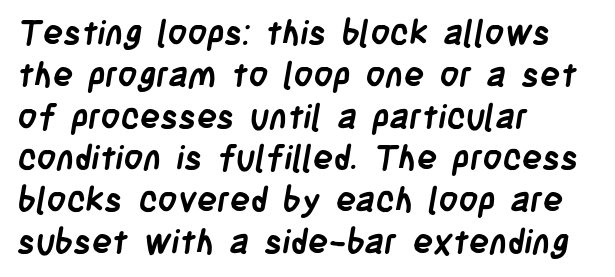
Compared with an ordinary text face, these strokes are far heavier — a full bold. The rendering keeps characters at their native spacing. The glyphs in this specimen are sans serif. This rendering features lettering with no underline. Looks like regular typesetting: each glyph gets only the width it needs.
